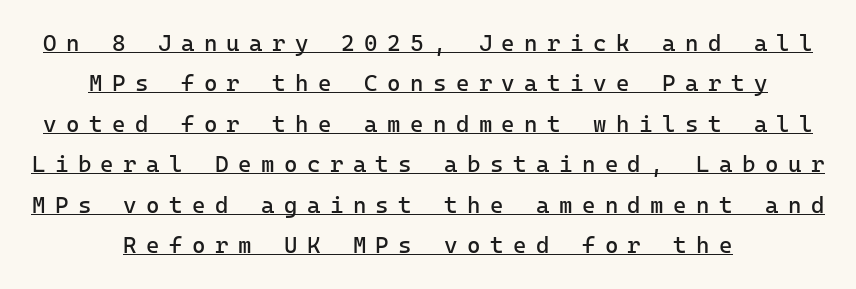
The image shows 23 px text type, upright; set centered, line spacing 1.76x, unusually wide letter spacing (+0.41 em), underlined.
